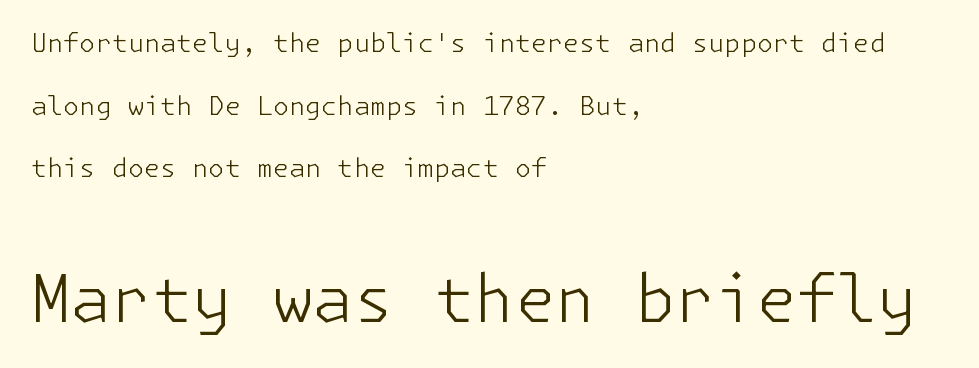
The image shows 65 px light sans-serif type, upright; set left-aligned, loose line spacing (2.41x), normal letter spacing, not underlined; the second (bottom) block is 2.5x larger; low stroke contrast and a medium x-height.
